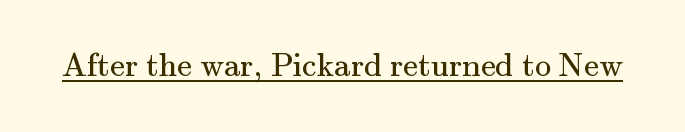
Type style note: has serifs. Varying glyph widths throughout — classic text-font behaviour. Ascenders rise straight up at ninety degrees. Check the space under the baseline: a stroke is drawn there. Summary of weight: not heavy and not bold.
